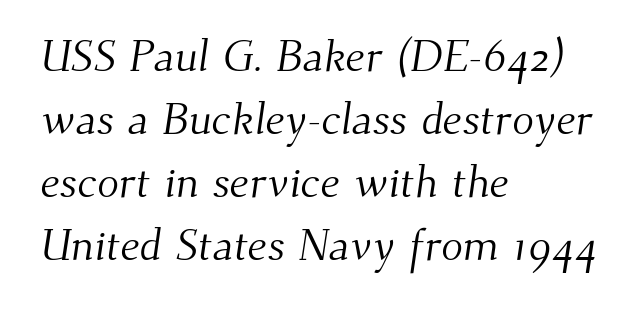
Q: Is the text bold? A: No.
Q: Is the typeface a serif or a sans-serif typeface? A: Serif.
Q: Is the text underlined? A: No.
Q: How is the paragraph aligned? A: Left-aligned.
Q: Is the spacing between letters normal or unusually wide? A: Normal.
Q: Is the spacing between lines tight, normal or loose? A: Normal.
Q: Width (condensed, normal, or wide)? A: Normal.
Q: Stroke contrast? A: Medium.
Q: x-height? A: Small.
Q: Monospaced? A: No.
